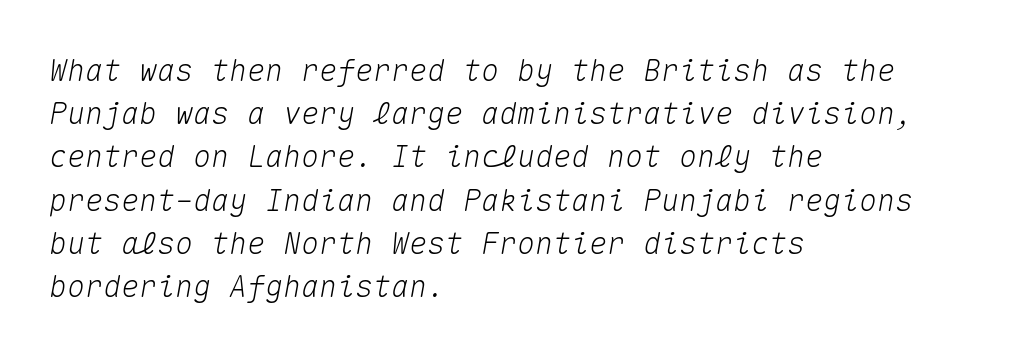
{"italic": "yes", "lean": "right", "slant_degrees": 10, "width": "normal", "stroke_contrast": "medium", "x_height": "medium", "monospaced": "yes", "underline": "no", "align": "left", "line_spacing": "normal", "line_spacing_ratio": 1.44, "letter_spacing": "normal", "letter_spacing_em": 0.0, "glyph_px": 30}
